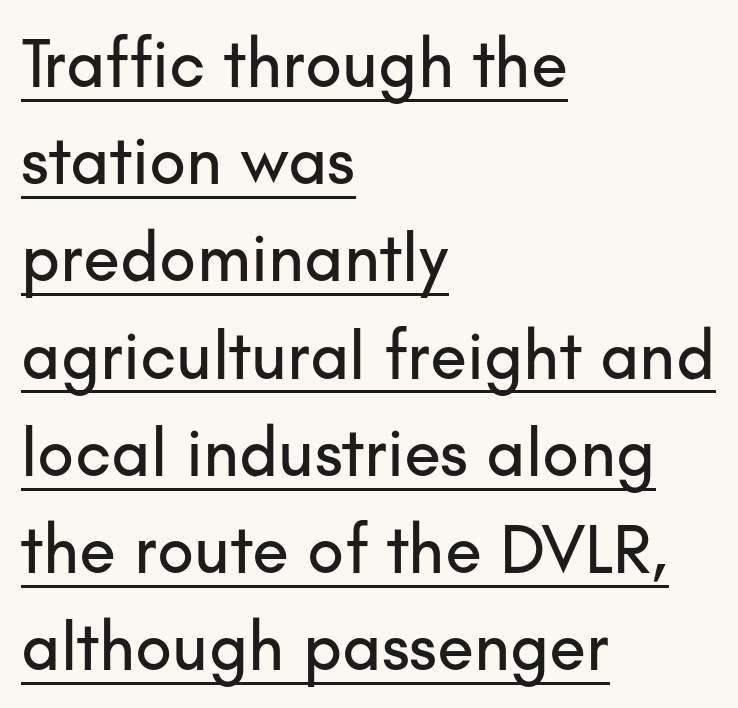
Q: Is the text italic (slanted)? A: No, it is upright.
Q: Is the typeface a serif or a sans-serif typeface? A: Sans-serif.
Q: Is the text underlined? A: Yes.
Q: How is the paragraph aligned? A: Left-aligned.
Q: Is the spacing between letters normal or unusually wide? A: Normal.
Q: Is the spacing between lines tight, normal or loose? A: Normal.
Q: Width (condensed, normal, or wide)? A: Normal.
Q: Stroke contrast? A: Low.
Q: x-height? A: Small.
Q: Monospaced? A: No.
